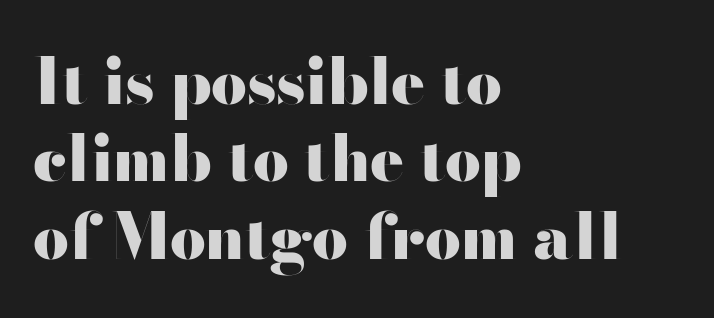
{"serif": "no", "italic": "no", "bold": "yes", "weight": "heavy", "width": "wide", "stroke_contrast": "high", "x_height": "small", "monospaced": "no", "underline": "no", "align": "left", "line_spacing_ratio": 1.23, "letter_spacing": "normal", "letter_spacing_em": 0.0, "glyph_px": 63}
